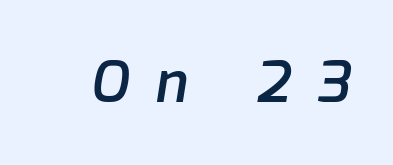
The image shows 57 px semibold sans-serif type; set unusually wide letter spacing (+0.48 em), not underlined; low stroke contrast and a medium x-height.
